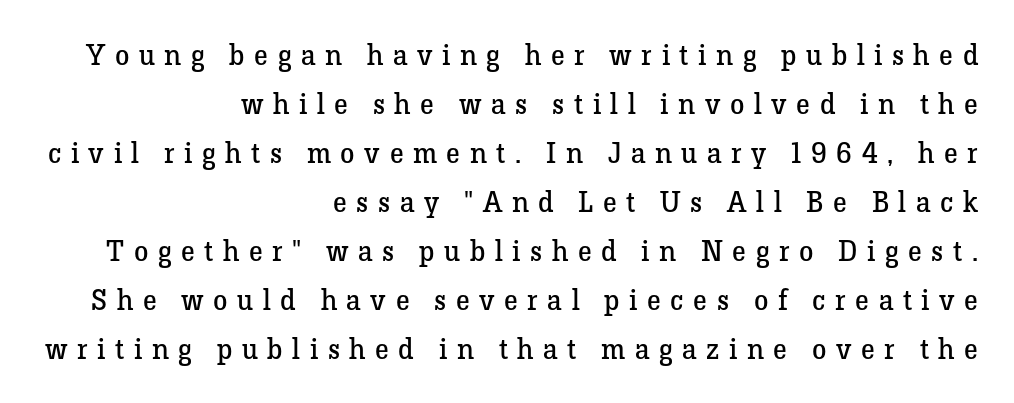
The image shows 29 px regular-weight serif type, upright; set right-aligned, normal line spacing (1.69x), unusually wide letter spacing (+0.33 em), not underlined; low stroke contrast and a medium x-height.
